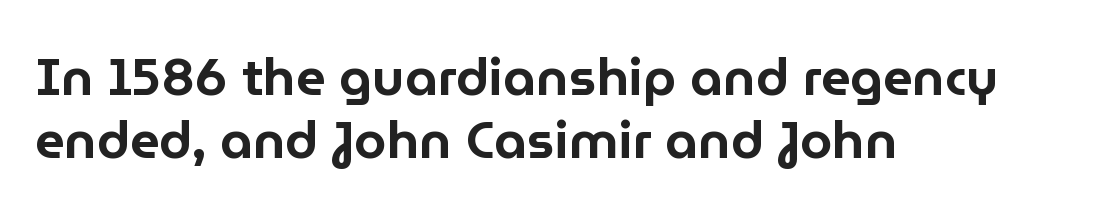
Q: Is the text italic (slanted)? A: No, it is upright.
Q: Is the typeface a serif or a sans-serif typeface? A: Sans-serif.
Q: Is the text underlined? A: No.
Q: How is the paragraph aligned? A: Left-aligned.
Q: Is the spacing between letters normal or unusually wide? A: Normal.
Q: Width (condensed, normal, or wide)? A: Normal.
Q: Stroke contrast? A: Low.
Q: x-height? A: Medium.
Q: Monospaced? A: No.
